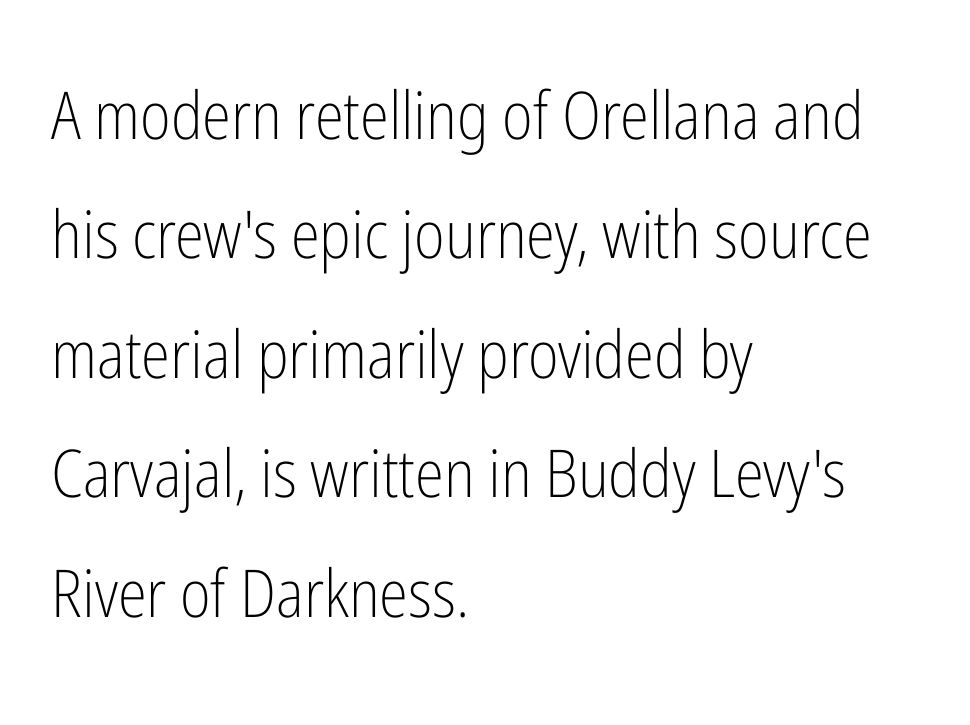
Style check: upright. Does the copy run flush right? No — it runs flush left. This is not heavy type; no bold has been used. The zone under the glyphs is completely vacant.
